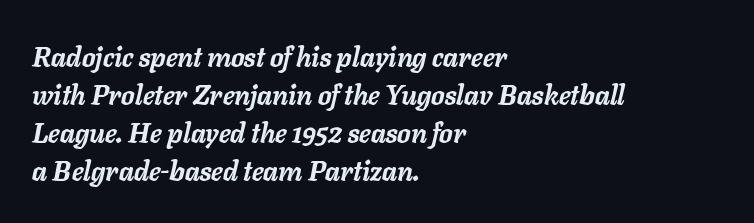
Q: Is the text bold? A: Yes.
Q: Is the text italic (slanted)? A: Yes, it leans right by about 11 degrees.
Q: Is the text underlined? A: No.
Q: How is the paragraph aligned? A: Left-aligned.
Q: Is the spacing between letters normal or unusually wide? A: Normal.
Q: Is the spacing between lines tight, normal or loose? A: Normal.
